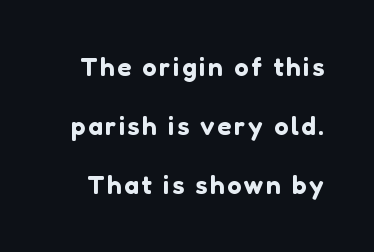
The image shows 26 px text type, upright; set loose line spacing (2.27x), not underlined.
